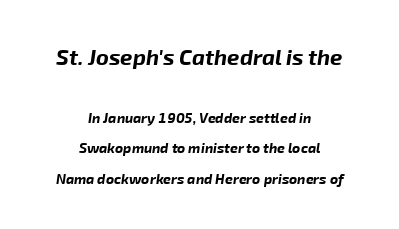
{"italic": "yes", "lean": "right", "slant_degrees": 8, "bold": "yes", "underline": "no", "align": "center", "line_spacing": "loose", "line_spacing_ratio": 2.18, "letter_spacing": "normal", "letter_spacing_em": 0.0, "larger_block": "first", "size_ratio": 1.57, "glyph_px": 22}
